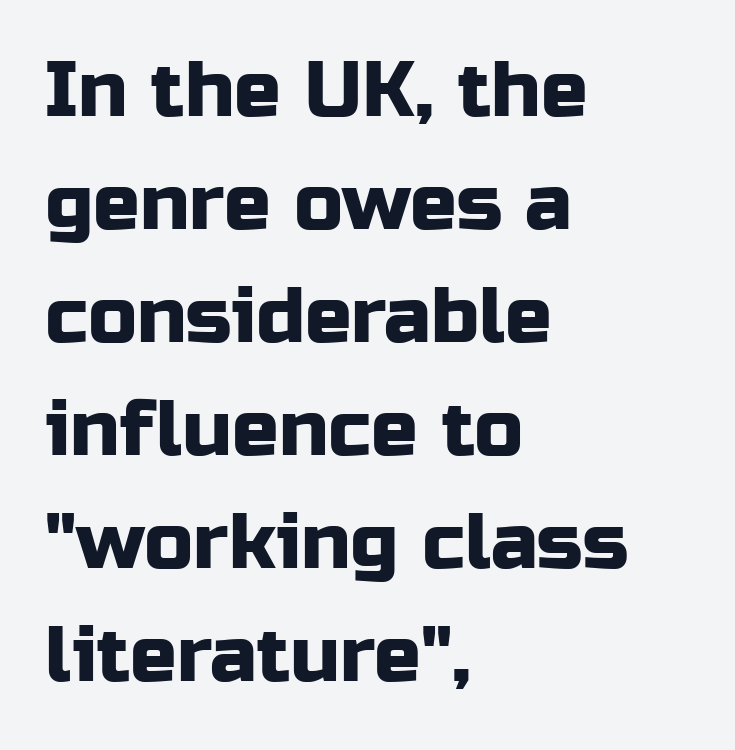
Q: Is the text italic (slanted)? A: No, it is upright.
Q: Is the typeface a serif or a sans-serif typeface? A: Sans-serif.
Q: Is the text underlined? A: No.
Q: How is the paragraph aligned? A: Left-aligned.
Q: Is the spacing between letters normal or unusually wide? A: Normal.
Q: Is the spacing between lines tight, normal or loose? A: Normal.
Q: Width (condensed, normal, or wide)? A: Normal.
Q: Stroke contrast? A: Low.
Q: x-height? A: Medium.
Q: Monospaced? A: No.
